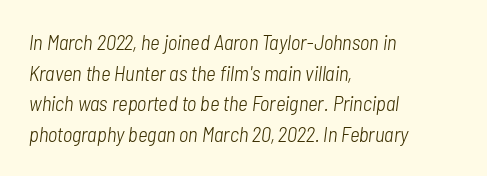
{"italic": "yes", "lean": "right", "slant_degrees": 7, "bold": "no", "underline": "no", "align": "left", "line_spacing": "normal", "line_spacing_ratio": 1.46, "letter_spacing": "normal", "letter_spacing_em": 0.0, "glyph_px": 21}
